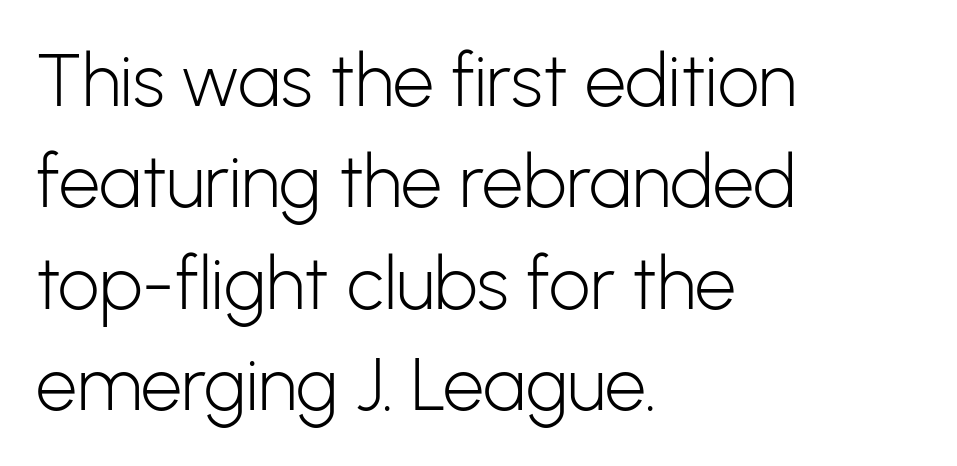
{"serif": "no", "italic": "no", "bold": "no", "weight": "light", "width": "normal", "stroke_contrast": "low", "x_height": "medium", "monospaced": "no", "underline": "no", "align": "left", "line_spacing": "normal", "line_spacing_ratio": 1.39, "letter_spacing": "normal", "letter_spacing_em": 0.0, "glyph_px": 73}
